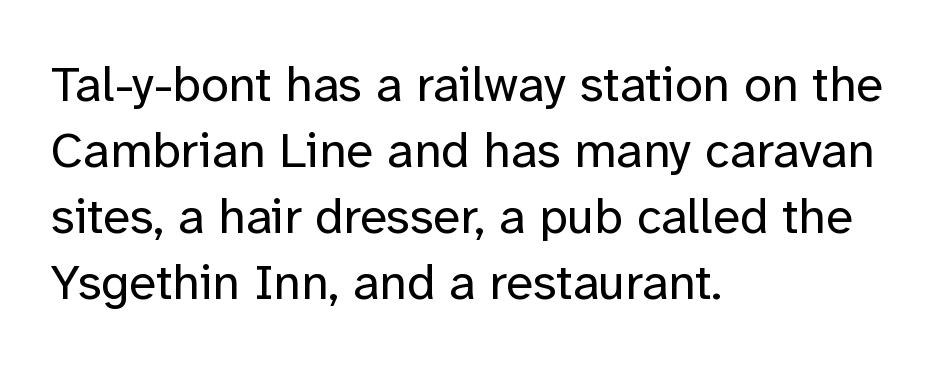
Q: Is the text bold? A: No.
Q: Is the text italic (slanted)? A: No, it is upright.
Q: Is the typeface a serif or a sans-serif typeface? A: Sans-serif.
Q: Is the text underlined? A: No.
Q: How is the paragraph aligned? A: Left-aligned.
Q: Is the spacing between letters normal or unusually wide? A: Normal.
Q: Is the spacing between lines tight, normal or loose? A: Normal.
Q: Width (condensed, normal, or wide)? A: Normal.
Q: Stroke contrast? A: Low.
Q: x-height? A: Medium.
Q: Monospaced? A: No.
